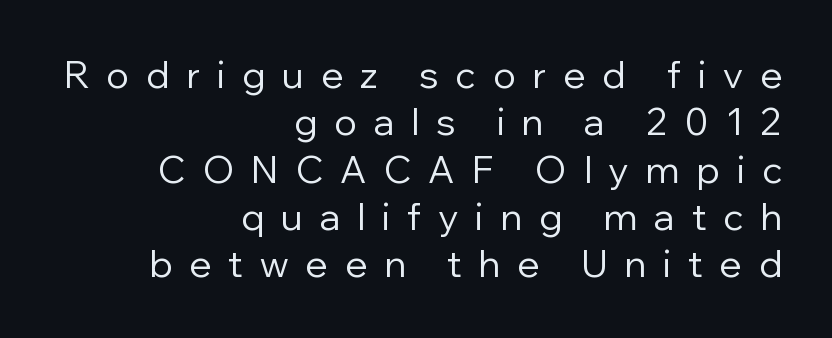
The image shows 37 px regular-weight sans-serif type, upright; set right-aligned, normal line spacing (1.28x), unusually wide letter spacing (+0.46 em), not underlined; low stroke contrast and a medium x-height.
